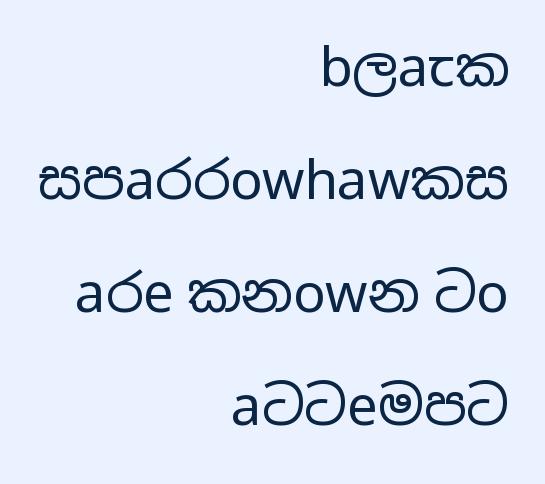
Q: Is the text bold? A: No.
Q: Is the text italic (slanted)? A: No, it is upright.
Q: Is the typeface a serif or a sans-serif typeface? A: Sans-serif.
Q: Is the text underlined? A: No.
Q: How is the paragraph aligned? A: Right-aligned.
Q: Is the spacing between letters normal or unusually wide? A: Normal.
Q: Is the spacing between lines tight, normal or loose? A: Loose.
Q: Width (condensed, normal, or wide)? A: Wide.
Q: Stroke contrast? A: Low.
Q: x-height? A: Medium.
Q: Monospaced? A: No.
